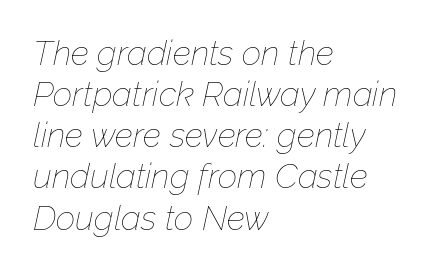
The image shows 34 px thin type, italic (leaning right); set left-aligned, line spacing 1.21x, normal letter spacing, not underlined; low stroke contrast and a medium x-height.
